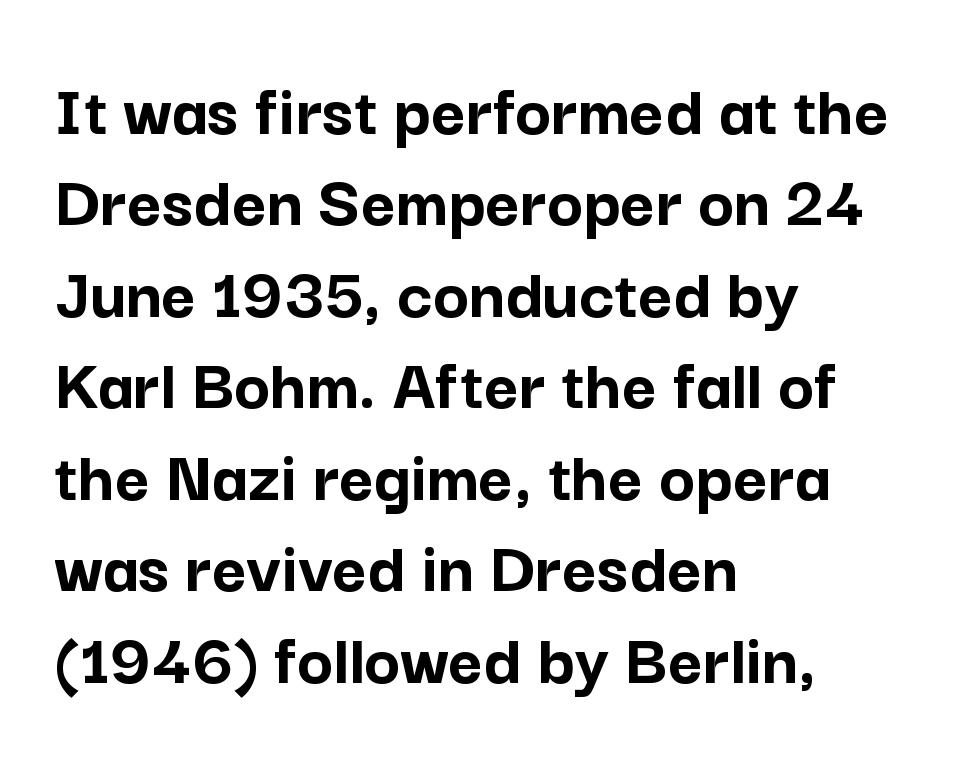
No extra tracking has been applied to these lines. Serif or sans? Sans — the stroke terminals are bare. Varying glyph widths throughout — classic text-font behaviour. The lines are quadded left.
